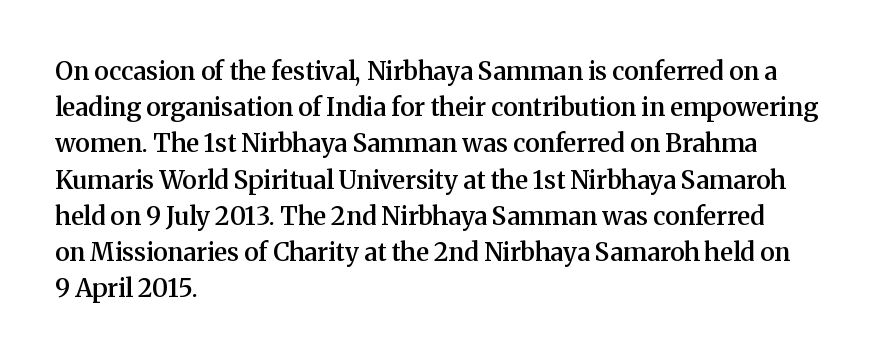
{"italic": "no", "bold": "semi", "underline": "no", "align": "left", "line_spacing": "normal", "line_spacing_ratio": 1.45, "letter_spacing": "normal", "letter_spacing_em": 0.0, "glyph_px": 25}
